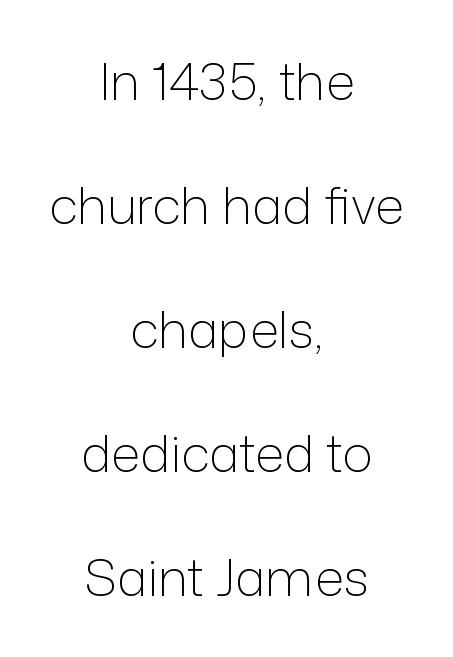
The image shows 51 px light sans-serif type, upright; set centered, loose line spacing (2.43x), normal letter spacing, not underlined; low stroke contrast and a medium x-height.
